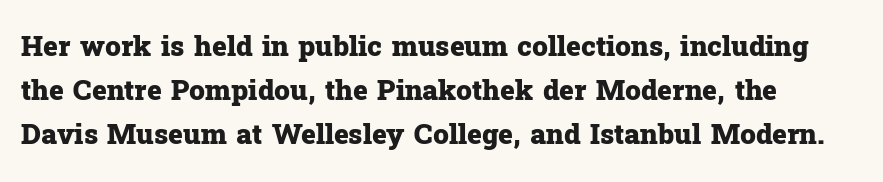
Tall strokes in this sample are plumb rather than angled. Each new line begins a customary step beneath the previous one. The setting favours the left margin, as ordinary paragraphs usually do. Varying glyph widths throughout — classic text-font behaviour. In terms of letterform style, serifs are clearly present. Look at the tracking — it's just the regular setting, nothing added.
